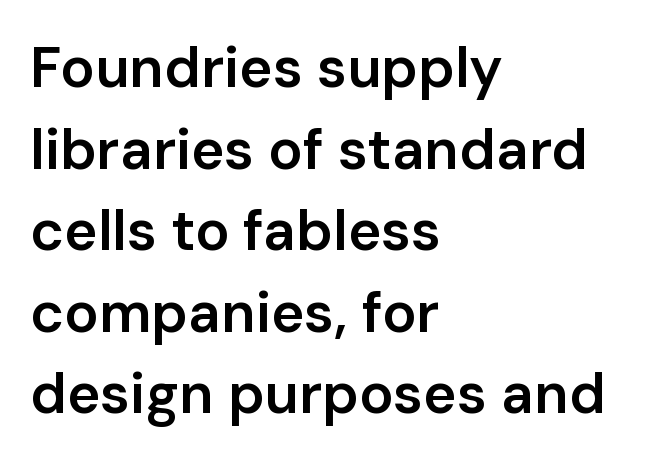
{"serif": "no", "italic": "no", "bold": "semi", "weight": "semibold", "width": "normal", "stroke_contrast": "low", "x_height": "medium", "monospaced": "no", "underline": "no", "align": "left", "line_spacing": "normal", "line_spacing_ratio": 1.43, "letter_spacing": "normal", "letter_spacing_em": 0.0, "glyph_px": 57}
